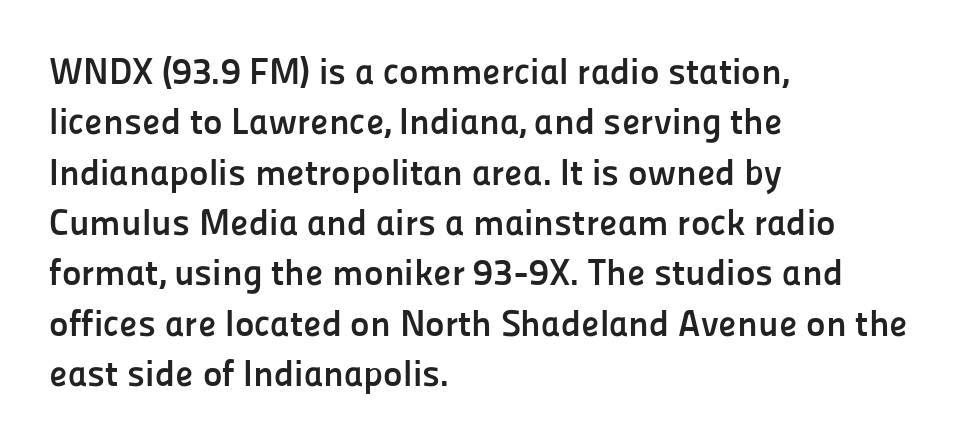
Q: Is the text bold? A: Yes.
Q: Is the text italic (slanted)? A: No, it is upright.
Q: Is the typeface a serif or a sans-serif typeface? A: Sans-serif.
Q: Is the text underlined? A: No.
Q: How is the paragraph aligned? A: Left-aligned.
Q: Is the spacing between letters normal or unusually wide? A: Normal.
Q: Is the spacing between lines tight, normal or loose? A: Normal.
Q: Width (condensed, normal, or wide)? A: Normal.
Q: Stroke contrast? A: Low.
Q: x-height? A: Medium.
Q: Monospaced? A: No.
